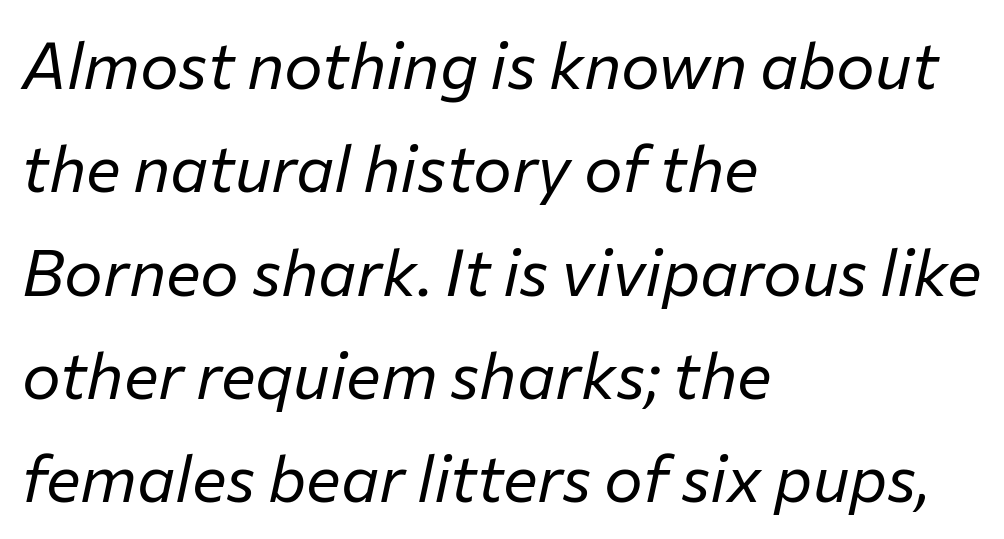
The passage shown is typed in a proportional face where columns would drift. Observe the lean: these are italic letterforms. The rendering anchors every line to the left-hand side. Here the glyphs are tracked normally, forming tight word shapes.
